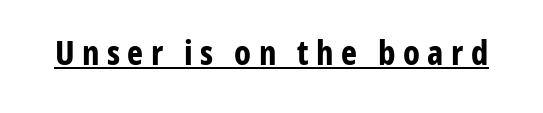
Q: Is the text bold? A: Yes.
Q: Is the text italic (slanted)? A: No, it is upright.
Q: Is the typeface a serif or a sans-serif typeface? A: Sans-serif.
Q: Is the text underlined? A: Yes.
Q: Is the spacing between letters normal or unusually wide? A: Unusually wide.
Q: Width (condensed, normal, or wide)? A: Condensed.
Q: Stroke contrast? A: Low.
Q: x-height? A: Medium.
Q: Monospaced? A: No.
